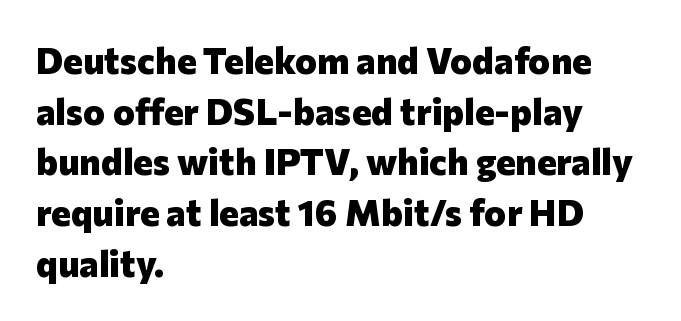
The image shows 37 px heavy sans-serif type, upright; set left-aligned, normal line spacing (1.37x), normal letter spacing, not underlined; low stroke contrast and a medium x-height.
